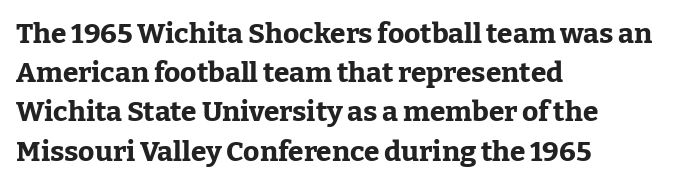
{"serif": "yes", "italic": "no", "bold": "yes", "weight": "bold", "width": "normal", "stroke_contrast": "low", "x_height": "medium", "monospaced": "no", "underline": "no", "align": "left", "line_spacing": "normal", "line_spacing_ratio": 1.4, "letter_spacing": "normal", "letter_spacing_em": 0.0, "glyph_px": 28}
